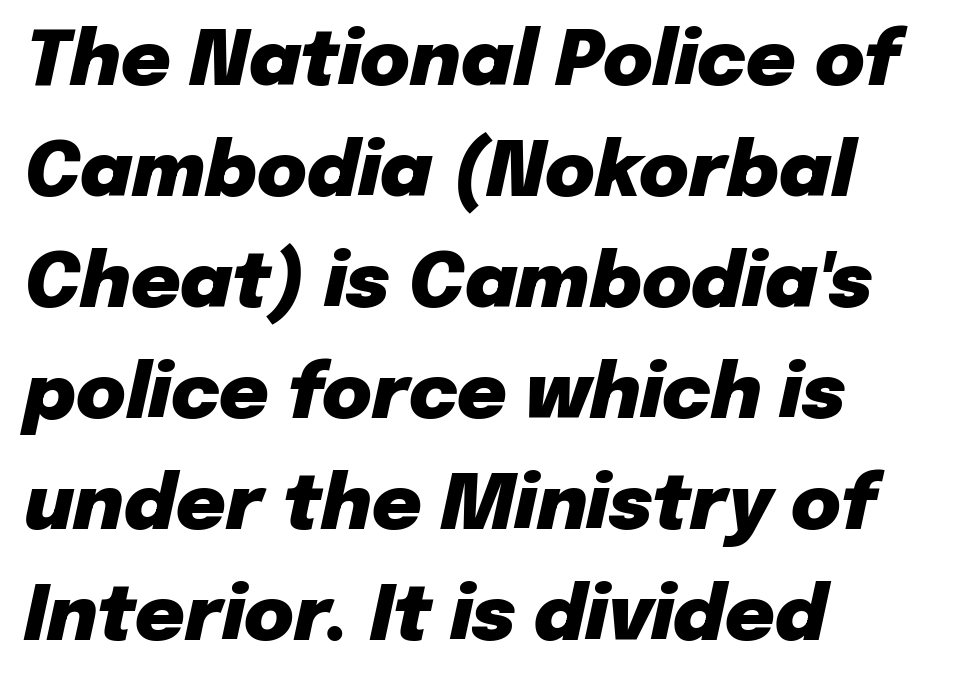
Q: Is the text bold? A: Yes.
Q: Is the text italic (slanted)? A: Yes, it leans right by about 12 degrees.
Q: Is the text underlined? A: No.
Q: How is the paragraph aligned? A: Left-aligned.
Q: Is the spacing between letters normal or unusually wide? A: Normal.
Q: Is the spacing between lines tight, normal or loose? A: Normal.
Q: Width (condensed, normal, or wide)? A: Normal.
Q: Stroke contrast? A: Low.
Q: x-height? A: Medium.
Q: Monospaced? A: No.
